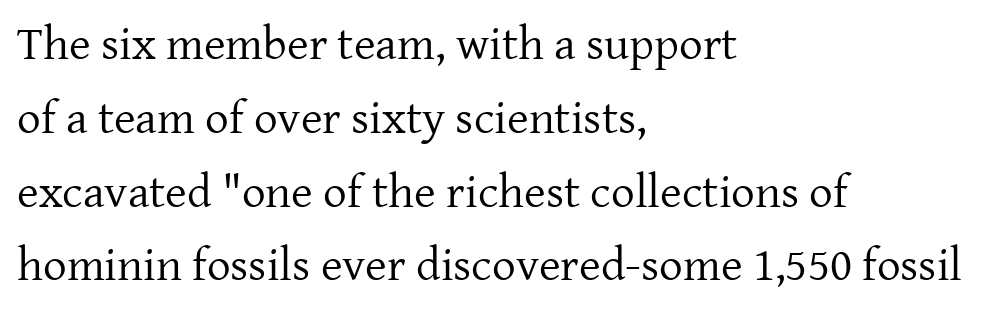
Q: Is the text bold? A: No.
Q: Is the text italic (slanted)? A: No, it is upright.
Q: Is the typeface a serif or a sans-serif typeface? A: Serif.
Q: Is the text underlined? A: No.
Q: How is the paragraph aligned? A: Left-aligned.
Q: Is the spacing between letters normal or unusually wide? A: Normal.
Q: Is the spacing between lines tight, normal or loose? A: Normal.
Q: Width (condensed, normal, or wide)? A: Normal.
Q: Stroke contrast? A: Low.
Q: x-height? A: Medium.
Q: Monospaced? A: No.
